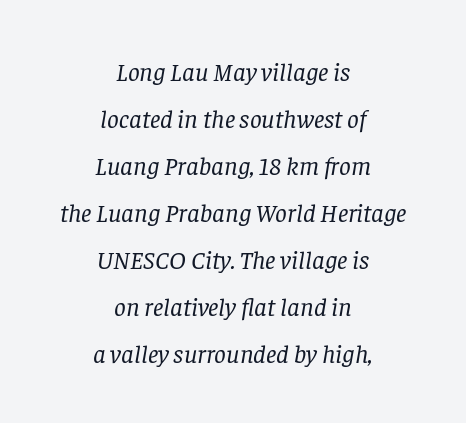
The zone under the glyphs is completely vacant. The rendering keeps characters at their native spacing. Short and long lines alike share a common midpoint. No letter is thick-stroked: the sample isn't bold.
